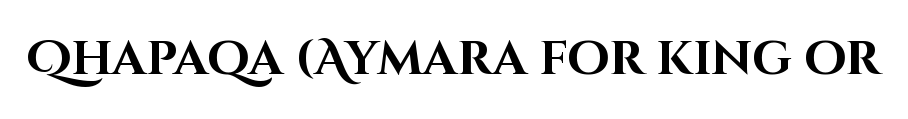
{"serif": "no", "italic": "no", "bold": "yes", "weight": "bold", "width": "normal", "stroke_contrast": "high", "x_height": "large", "monospaced": "no", "underline": "no", "letter_spacing": "normal", "letter_spacing_em": 0.0, "glyph_px": 48}
